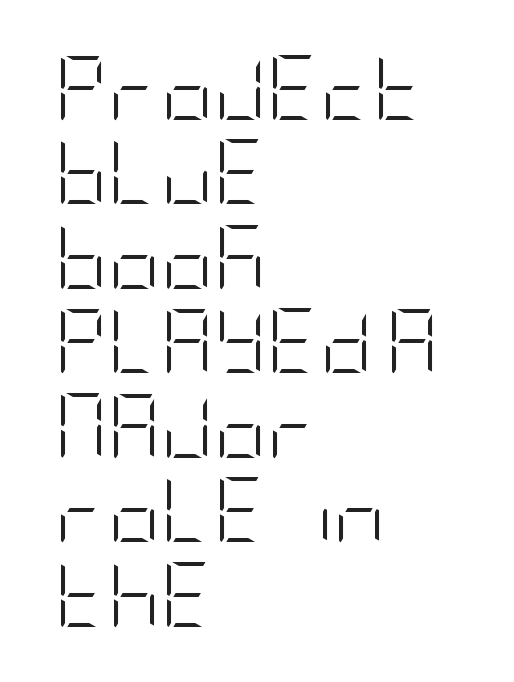
Descenders hang freely into open space. The gaps between neighbouring characters are ordinary and unremarkable. Left-aligned paragraph, ragged on the right. Rendered with straight, roman letterforms. Successive baselines arrive at the customary interval. Check where the strokes stop: nothing finishes them off — pure sans.
